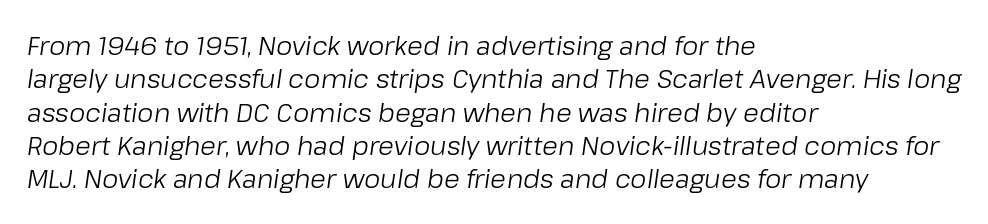
The image shows 26 px text type, italic (leaning right); set left-aligned, normal line spacing (1.28x), normal letter spacing, not underlined.
